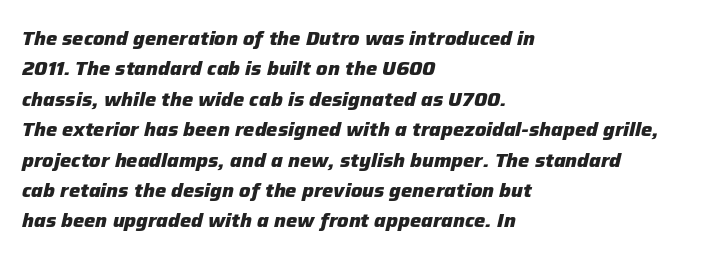
Nobody touched the tracking dial on this one. The passage shown stacks its lines at a standard gap. Style check: oblique. These words are printed bold, with thick strokes throughout. The paragraph shown leans on its left margin.
